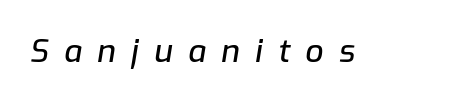
The image shows 32 px text type, italic (leaning right); set unusually wide letter spacing (+0.48 em), not underlined; low stroke contrast and a medium x-height.
